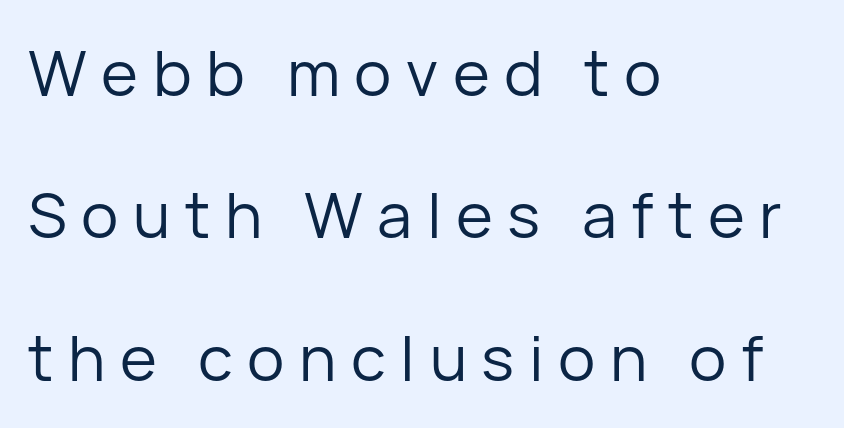
The image shows 63 px regular-weight sans-serif type, upright; set left-aligned, loose line spacing (2.26x), unusually wide letter spacing (+0.23 em), not underlined; low stroke contrast and a medium x-height.
